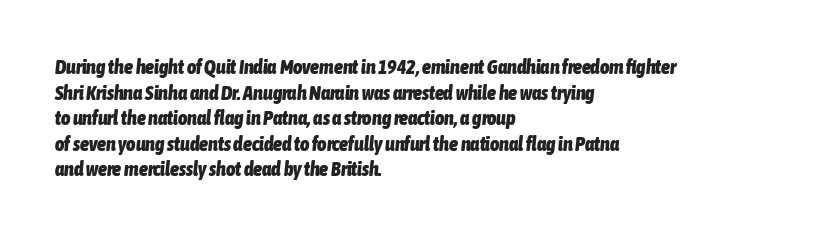
Q: Is the text bold? A: Yes.
Q: Is the text italic (slanted)? A: Yes, it leans right by about 6 degrees.
Q: Is the text underlined? A: No.
Q: How is the paragraph aligned? A: Left-aligned.
Q: Is the spacing between letters normal or unusually wide? A: Normal.
Q: Is the spacing between lines tight, normal or loose? A: Normal.
